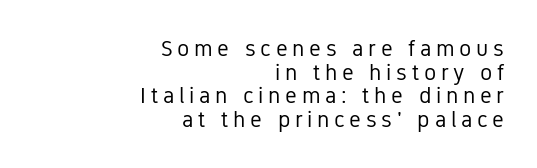
The image shows 23 px text type, upright; set right-aligned, tight line spacing (1.03x), unusually wide letter spacing (+0.2 em), not underlined.
